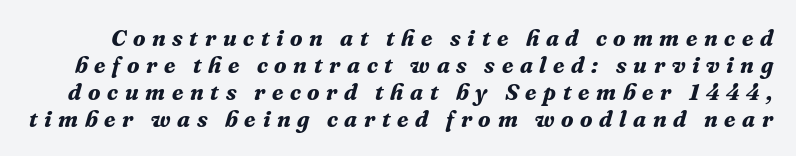
Is the type slanted? Yes — the strokes lean at a clear angle. Caption: bold face, heavy strokes. Compared with typical body copy, the letter spacing here is much looser. This rendering features lettering with no underline.
